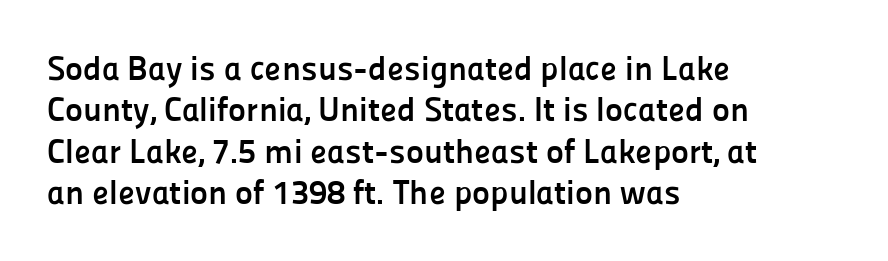
Words appear dense and cohesive because spacing is normal. Serifs: no, the terminals of the letterforms are clean. The baseline area is clear. You'd pick this weight for a headline — it's a proper bold.
